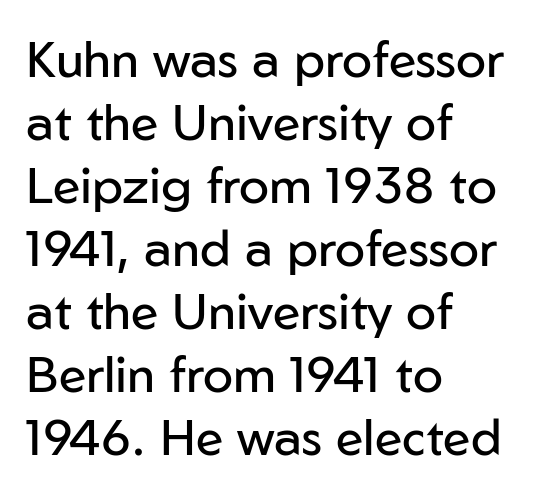
Q: Is the text bold? A: No.
Q: Is the text italic (slanted)? A: No, it is upright.
Q: Is the typeface a serif or a sans-serif typeface? A: Sans-serif.
Q: Is the text underlined? A: No.
Q: How is the paragraph aligned? A: Left-aligned.
Q: Is the spacing between letters normal or unusually wide? A: Normal.
Q: Is the spacing between lines tight, normal or loose? A: Normal.
Q: Width (condensed, normal, or wide)? A: Normal.
Q: Stroke contrast? A: Low.
Q: x-height? A: Medium.
Q: Monospaced? A: No.
